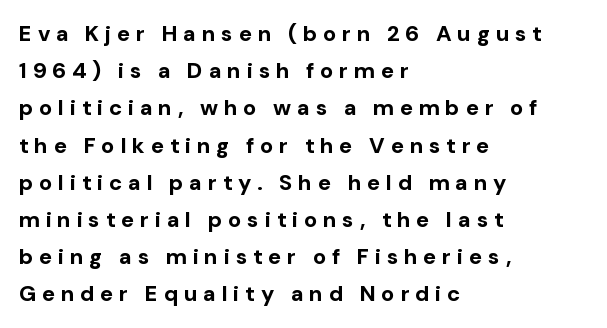
Q: Is the text bold? A: Yes.
Q: Is the text italic (slanted)? A: No, it is upright.
Q: Is the text underlined? A: No.
Q: How is the paragraph aligned? A: Left-aligned.
Q: Is the spacing between letters normal or unusually wide? A: Unusually wide.
Q: Is the spacing between lines tight, normal or loose? A: Normal.
